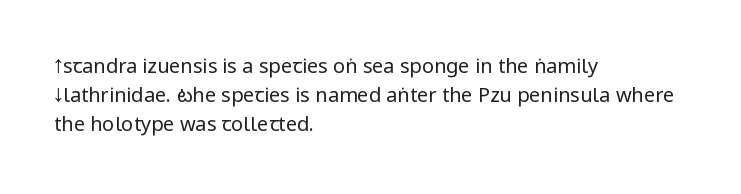
Vertical strokes here are truly vertical. The typesetting does not lean heavy: it is not bold. These lines keep a tight, regular rhythm from letter to letter. Anything drawn beneath the words? Only blank space. The designer left line spacing at the default. Caption: multi-line text, flush left, ragged right.
